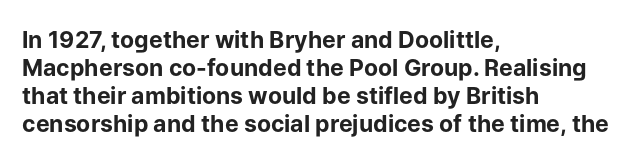
{"italic": "no", "bold": "yes", "underline": "no", "align": "left", "line_spacing_ratio": 1.22, "letter_spacing": "normal", "letter_spacing_em": 0.0, "glyph_px": 23}
